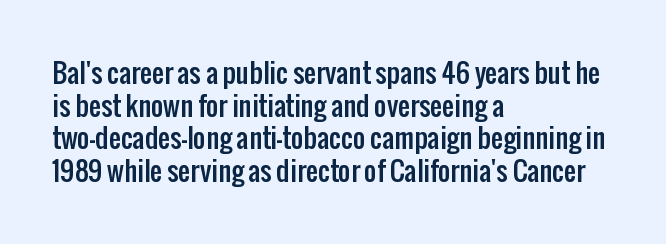
Words float on clear page, feet unadorned. Words appear dense and cohesive because spacing is normal. The lettering holds an erect, upright posture throughout. If you drew a ruler down the left edge, every line would touch it.
